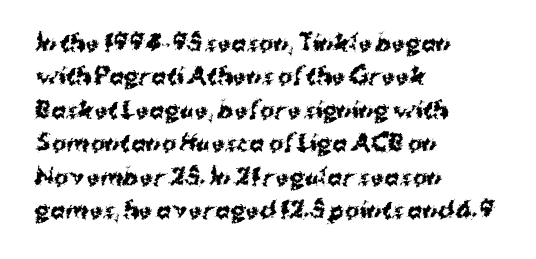
The image shows 22 px bold type; set left-aligned, normal line spacing (1.52x), normal letter spacing, not underlined.
